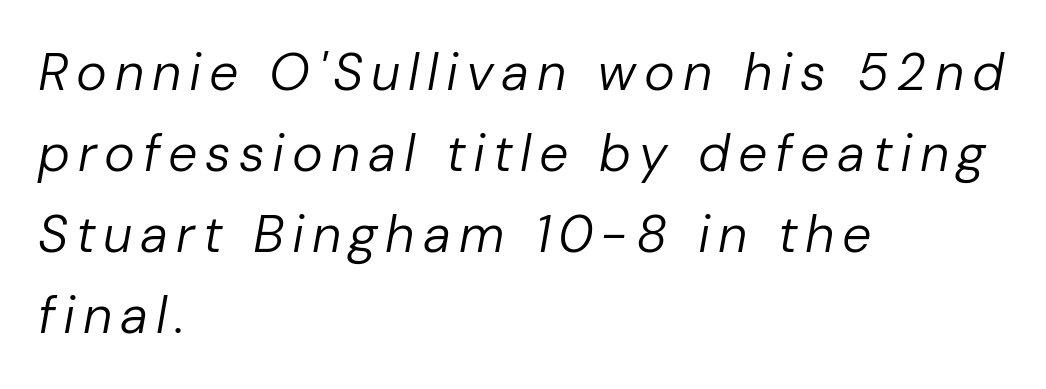
{"italic": "yes", "lean": "right", "slant_degrees": 10, "bold": "no", "weight": "regular", "width": "normal", "stroke_contrast": "low", "x_height": "medium", "monospaced": "no", "underline": "no", "align": "left", "line_spacing": "normal", "line_spacing_ratio": 1.56, "glyph_px": 52}
